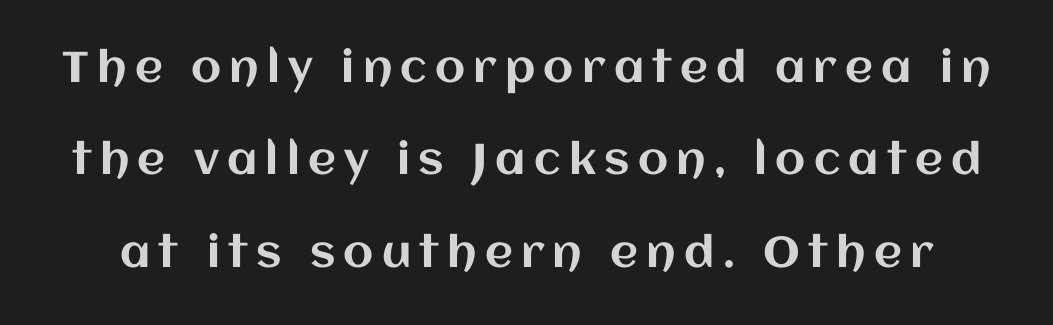
The image shows 43 px text type, upright; set loose line spacing (2.15x), not underlined; medium stroke contrast and a large x-height.
